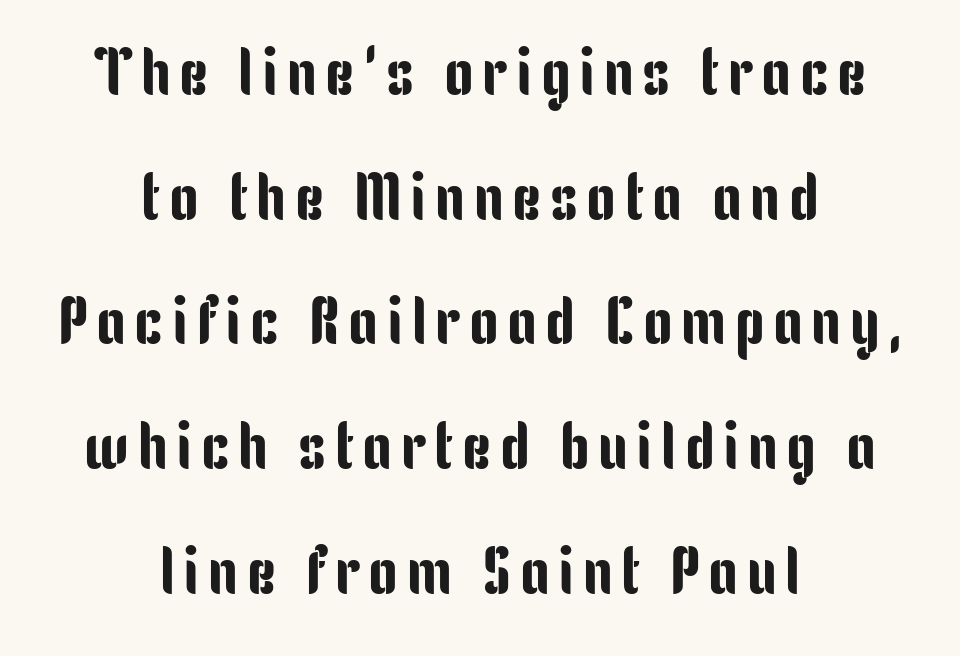
Q: Is the text italic (slanted)? A: No, it is upright.
Q: Is the typeface a serif or a sans-serif typeface? A: Sans-serif.
Q: Is the text underlined? A: No.
Q: How is the paragraph aligned? A: Centered.
Q: Width (condensed, normal, or wide)? A: Condensed.
Q: Stroke contrast? A: Low.
Q: x-height? A: Medium.
Q: Monospaced? A: No.
